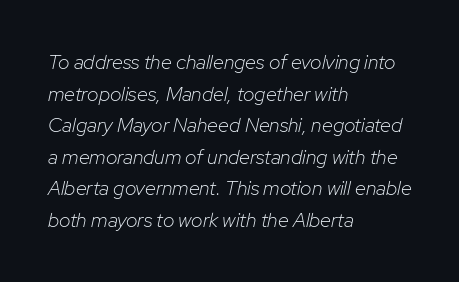
{"italic": "yes", "lean": "right", "slant_degrees": 12, "bold": "no", "underline": "no", "align": "left", "line_spacing": "normal", "line_spacing_ratio": 1.58, "letter_spacing": "normal", "letter_spacing_em": 0.0, "glyph_px": 20}
